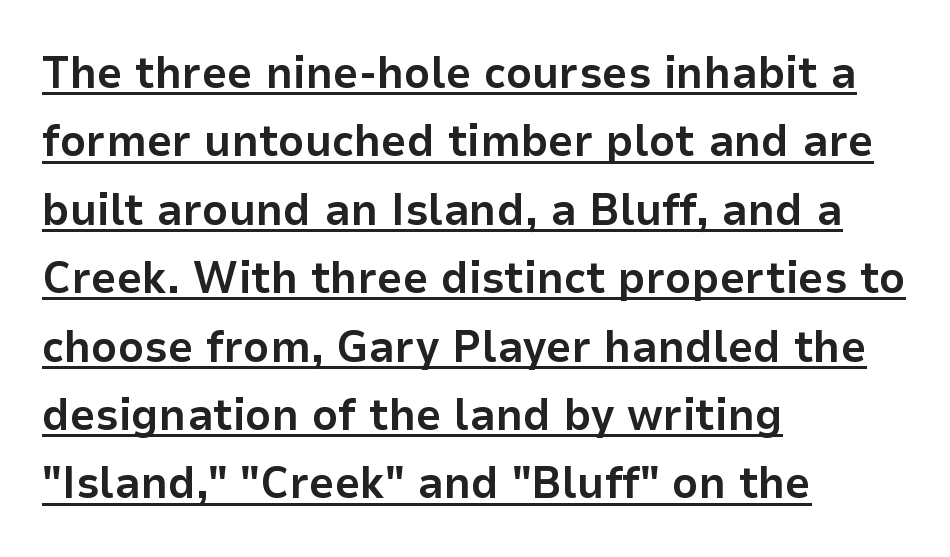
You could not count columns in this text — the font is proportionally spaced. Beneath each row of characters lies a ruled line. The horizontal fit of the characters is conventional and even. Ascenders rise straight up at ninety degrees. Reading down the block, your eye returns to a fixed left position each line. A normal amount of white space separates one row of letters from the next.
